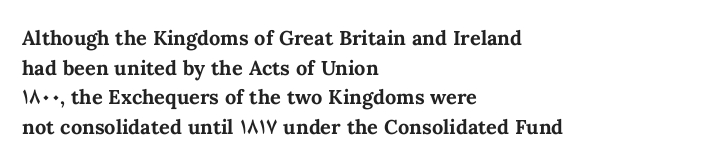
{"italic": "no", "bold": "yes", "underline": "no", "align": "left", "line_spacing": "normal", "line_spacing_ratio": 1.48, "letter_spacing": "normal", "letter_spacing_em": 0.0, "glyph_px": 20}
